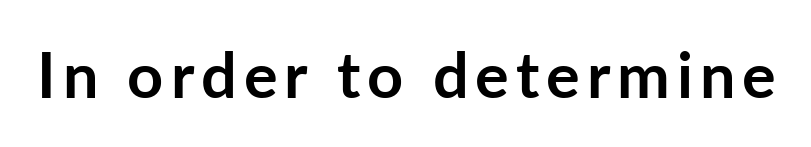
The image shows 63 px semibold sans-serif type, upright; set not underlined; low stroke contrast and a medium x-height.
